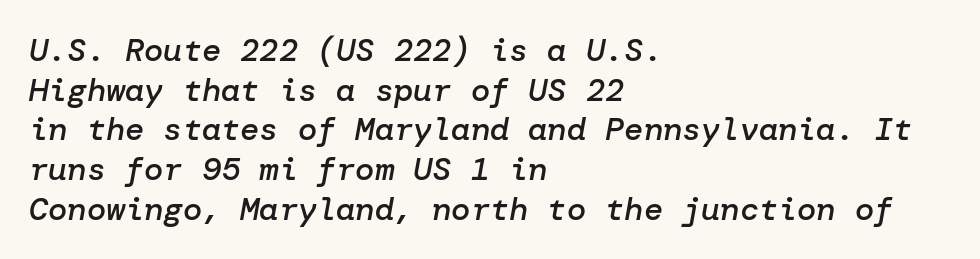
{"italic": "yes", "lean": "right", "slant_degrees": 10, "bold": "semi", "weight": "semibold", "width": "normal", "stroke_contrast": "low", "x_height": "medium", "underline": "no", "align": "left", "line_spacing_ratio": 1.24, "letter_spacing": "normal", "letter_spacing_em": 0.0, "glyph_px": 32}
